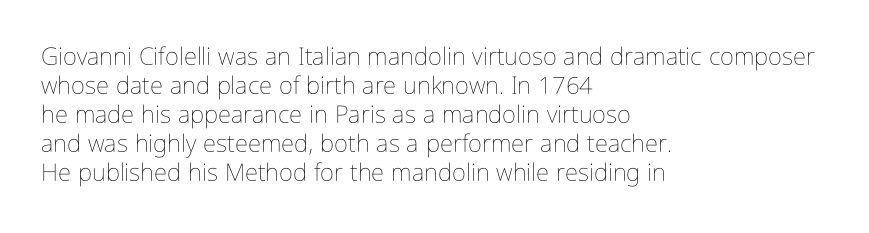
The image shows 24 px text type, upright; set left-aligned, line spacing 1.21x, normal letter spacing, not underlined.
